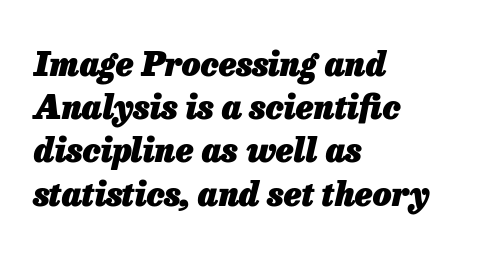
Horizontally, the lines are justified to the leading edge only. This sample has the flowing, uneven cadence of proportional lettering. Default kerning and tracking; the words read as compact shapes. Slant detected: the letters are inclined.
